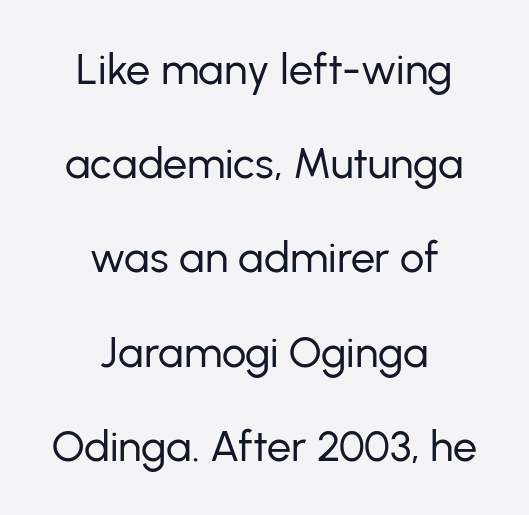
Q: Is the text bold? A: No.
Q: Is the text italic (slanted)? A: No, it is upright.
Q: Is the typeface a serif or a sans-serif typeface? A: Sans-serif.
Q: Is the text underlined? A: No.
Q: How is the paragraph aligned? A: Centered.
Q: Is the spacing between letters normal or unusually wide? A: Normal.
Q: Is the spacing between lines tight, normal or loose? A: Loose.
Q: Width (condensed, normal, or wide)? A: Normal.
Q: Stroke contrast? A: Low.
Q: x-height? A: Medium.
Q: Monospaced? A: No.
